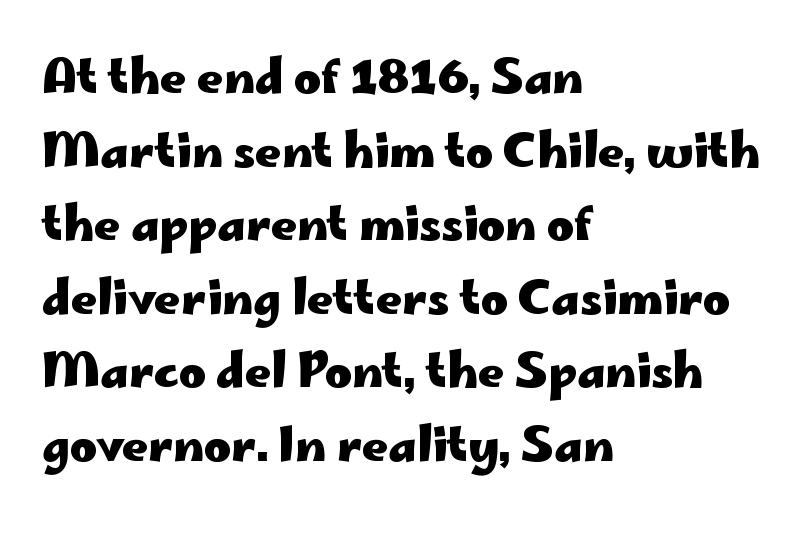
{"serif": "no", "italic": "no", "bold": "yes", "weight": "heavy", "width": "wide", "stroke_contrast": "low", "x_height": "small", "monospaced": "no", "underline": "no", "align": "left", "line_spacing": "normal", "line_spacing_ratio": 1.6, "letter_spacing": "normal", "letter_spacing_em": 0.0, "glyph_px": 46}
